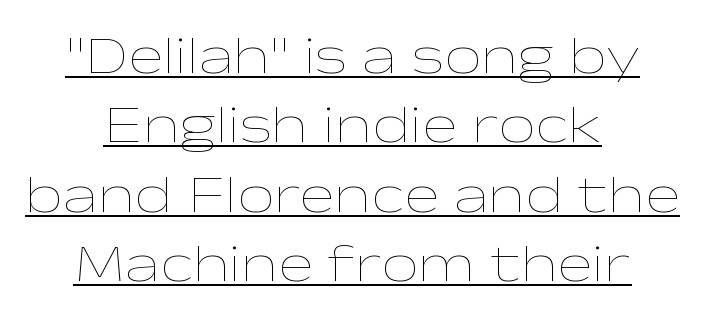
A rule runs beneath these lines of type. What's the leading like? Ordinary, nothing unusual. Tall strokes in this sample are plumb rather than angled. Unbolded letterforms with no extra heft. The typesetter chose a symmetrical, centered arrangement here.
